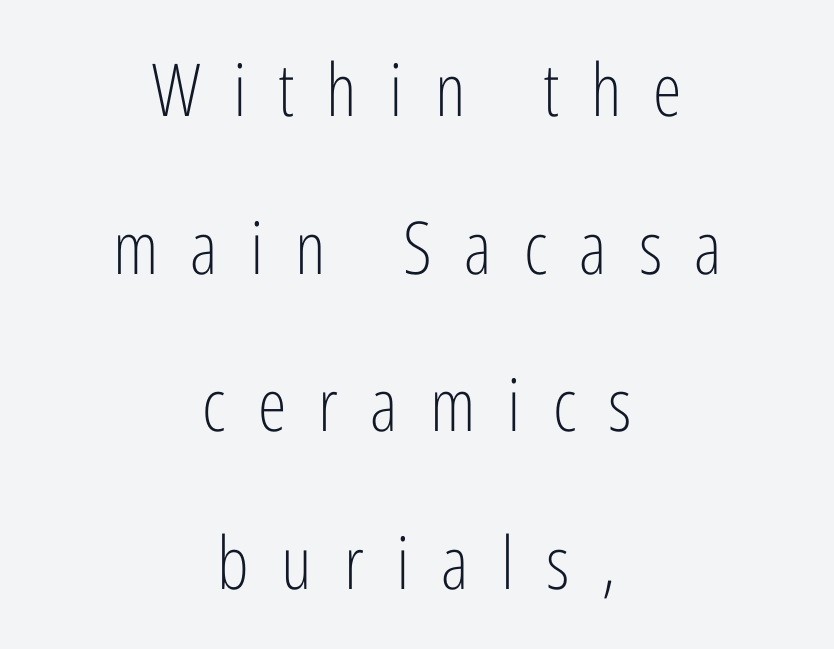
{"serif": "no", "italic": "no", "bold": "no", "weight": "light", "width": "condensed", "stroke_contrast": "low", "x_height": "medium", "monospaced": "no", "underline": "no", "align": "center", "line_spacing": "loose", "line_spacing_ratio": 2.16, "letter_spacing": "wide", "letter_spacing_em": 0.44, "glyph_px": 73}
